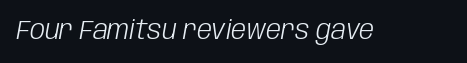
{"italic": "yes", "lean": "right", "slant_degrees": 10, "bold": "no", "underline": "no", "letter_spacing": "normal", "letter_spacing_em": 0.0, "glyph_px": 27}
